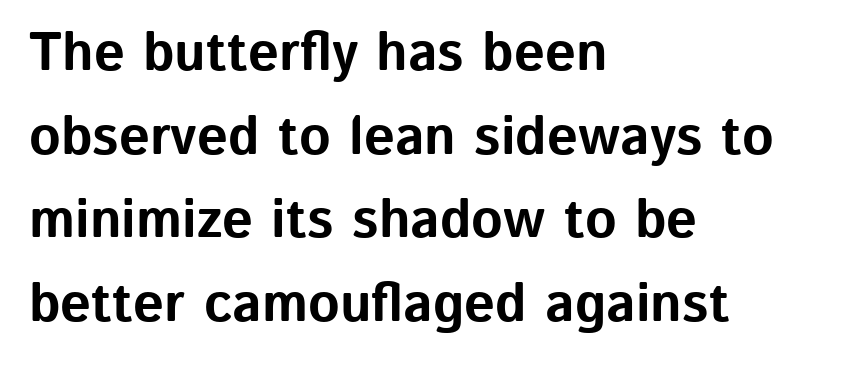
{"serif": "no", "italic": "no", "bold": "yes", "weight": "bold", "width": "normal", "stroke_contrast": "low", "x_height": "medium", "monospaced": "no", "underline": "no", "align": "left", "line_spacing": "normal", "line_spacing_ratio": 1.55, "letter_spacing": "normal", "letter_spacing_em": 0.0, "glyph_px": 54}
